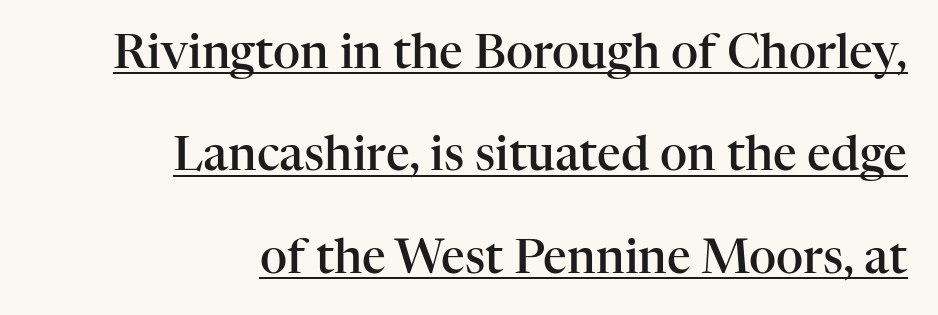
Q: Is the text bold? A: Semi-bold.
Q: Is the text italic (slanted)? A: No, it is upright.
Q: Is the typeface a serif or a sans-serif typeface? A: Serif.
Q: Is the text underlined? A: Yes.
Q: How is the paragraph aligned? A: Right-aligned.
Q: Is the spacing between letters normal or unusually wide? A: Normal.
Q: Is the spacing between lines tight, normal or loose? A: Loose.
Q: Width (condensed, normal, or wide)? A: Normal.
Q: Stroke contrast? A: High.
Q: x-height? A: Medium.
Q: Monospaced? A: No.
